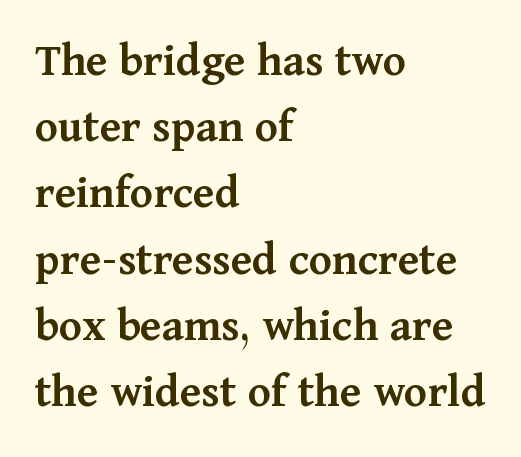
Between one letter and the next there's only the usual sliver of space. This sample is left-justified, so line endings fall wherever the words run out. Vertical spacing — default. These lines are rendered in a variable-pitch font. Has an underline been added? It has not. A somewhat darkened texture: the type is semibold rather than bold.
